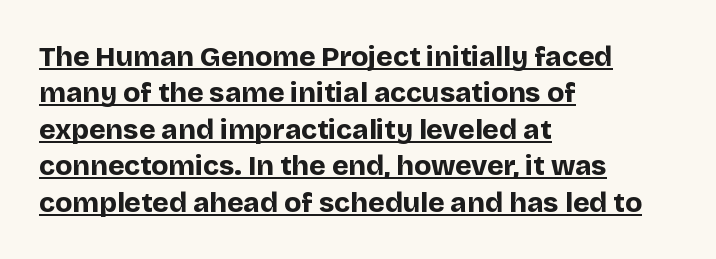
The image shows 28 px bold sans-serif type, upright; set left-aligned, normal line spacing (1.3x), normal letter spacing, underlined; low stroke contrast and a large x-height.
